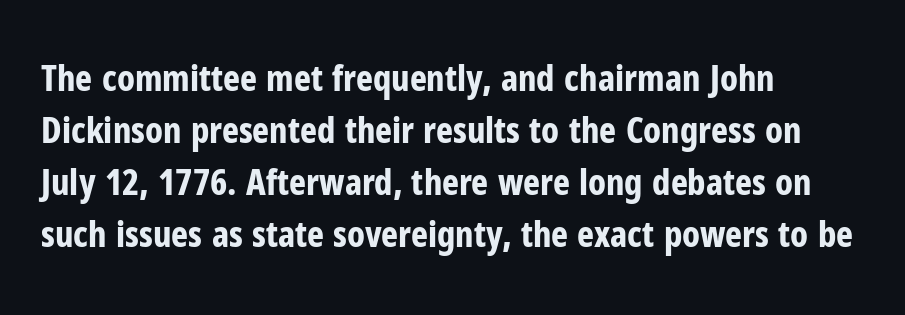
A normal amount of white space separates one row of letters from the next. Lines of text with bare space underneath. Typeset ragged right — the left edge is the straight one. Letterform terminals end flat and unadorned throughout the passage. Here the glyphs are tracked normally, forming tight word shapes.
